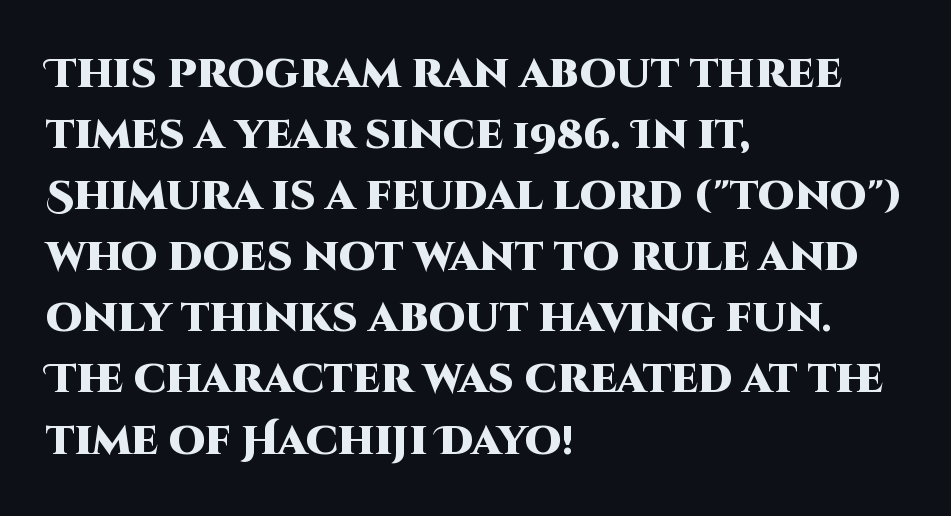
The image shows 41 px heavy sans-serif type, upright; set left-aligned, normal line spacing (1.49x), normal letter spacing, not underlined; high stroke contrast and a large x-height.
